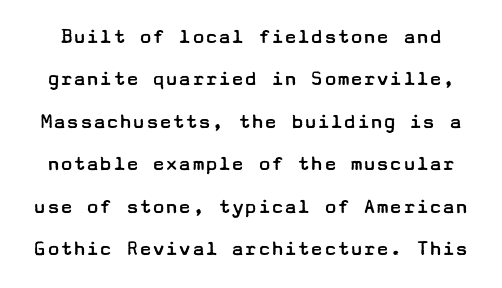
Q: Is the text bold? A: No.
Q: Is the text italic (slanted)? A: No, it is upright.
Q: Is the text underlined? A: No.
Q: Is the spacing between letters normal or unusually wide? A: Normal.
Q: Is the spacing between lines tight, normal or loose? A: Loose.
